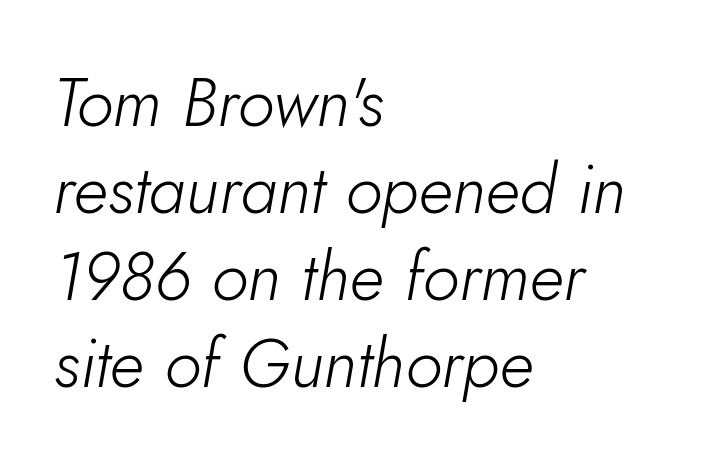
On a weight scale, this lands at 450 or below. Words float on clear page, feet unadorned. Every row of glyphs begins at an identical x-position on the left. Slanted lettering throughout.
